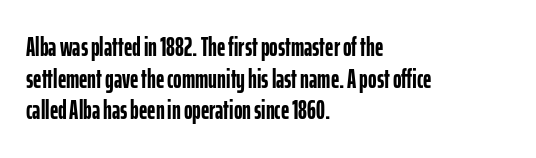
Q: Is the text bold? A: Yes.
Q: Is the text italic (slanted)? A: No, it is upright.
Q: Is the text underlined? A: No.
Q: How is the paragraph aligned? A: Left-aligned.
Q: Is the spacing between letters normal or unusually wide? A: Normal.
